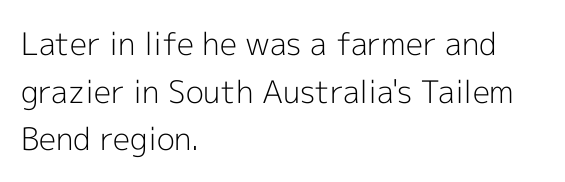
Q: Is the text bold? A: No.
Q: Is the text italic (slanted)? A: No, it is upright.
Q: Is the typeface a serif or a sans-serif typeface? A: Sans-serif.
Q: Is the text underlined? A: No.
Q: How is the paragraph aligned? A: Left-aligned.
Q: Is the spacing between letters normal or unusually wide? A: Normal.
Q: Is the spacing between lines tight, normal or loose? A: Normal.
Q: Width (condensed, normal, or wide)? A: Normal.
Q: x-height? A: Medium.
Q: Monospaced? A: No.
